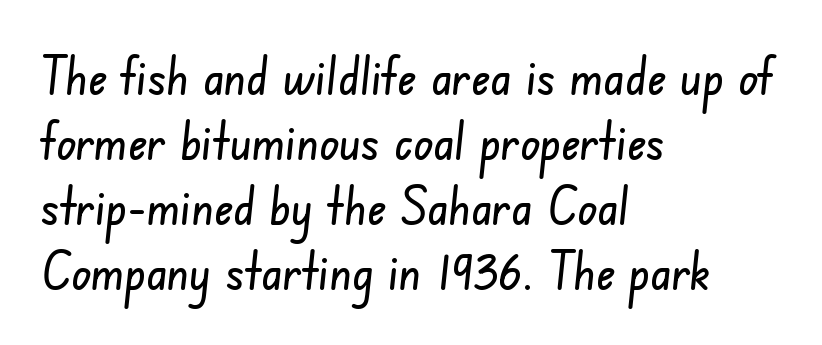
{"serif": "no", "width": "condensed", "stroke_contrast": "low", "x_height": "small", "monospaced": "no", "underline": "no", "align": "left", "line_spacing": "normal", "line_spacing_ratio": 1.25, "letter_spacing": "normal", "letter_spacing_em": 0.0, "glyph_px": 52}
